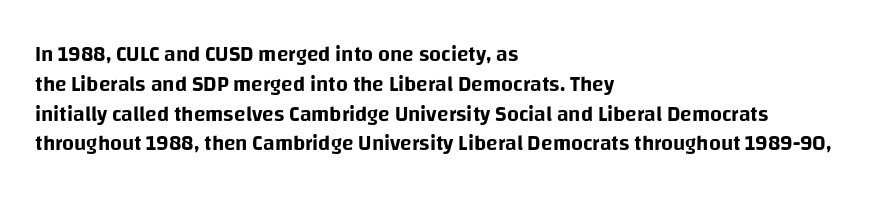
The image shows 21 px text type, upright; set left-aligned, normal line spacing (1.42x), normal letter spacing, not underlined.
